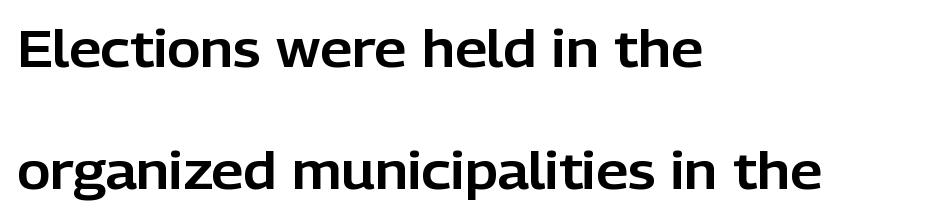
The image shows 51 px sans-serif type, upright; set left-aligned, loose line spacing (2.39x), normal letter spacing, not underlined; low stroke contrast and a medium x-height.
